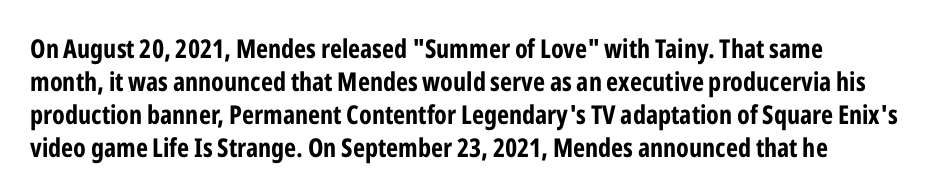
The leading is moderate, giving the passage an even texture. A dark, heavy texture on the line: the type is bold. Descenders hang freely into open space. Letter spacing: default. Notice how the passage keeps a crisp vertical edge on the left only. This is roman type, the default non-slanted kind.
